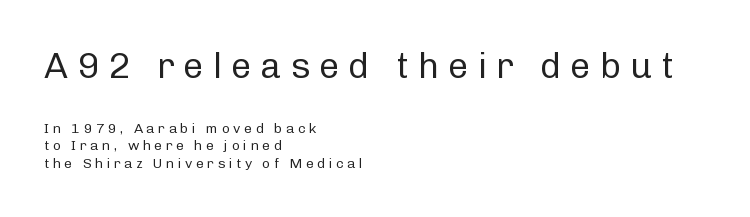
{"serif": "no", "italic": "no", "bold": "no", "weight": "regular", "width": "normal", "stroke_contrast": "low", "x_height": "medium", "monospaced": "no", "underline": "no", "align": "left", "line_spacing": "normal", "line_spacing_ratio": 1.27, "letter_spacing": "wide", "letter_spacing_em": 0.25, "larger_block": "first", "size_ratio": 2.57, "glyph_px": 36}
